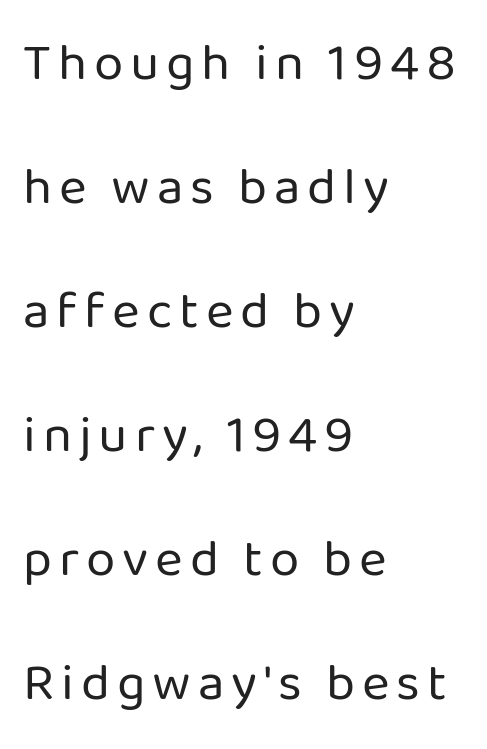
Line starts are locked; line ends wander. The lettering stays uniformly vertical, giving the passage a roman look. These lines are rendered in a variable-pitch font. Rule under the text: the space is simply empty. Check where the strokes stop: nothing finishes them off — pure sans.
